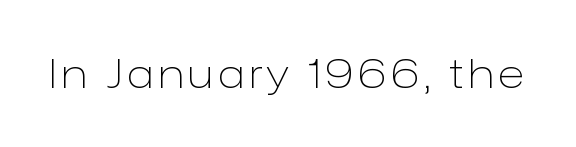
Q: Is the text bold? A: No.
Q: Is the text italic (slanted)? A: No, it is upright.
Q: Is the typeface a serif or a sans-serif typeface? A: Sans-serif.
Q: Is the text underlined? A: No.
Q: Width (condensed, normal, or wide)? A: Normal.
Q: Stroke contrast? A: Low.
Q: x-height? A: Medium.
Q: Monospaced? A: No.
